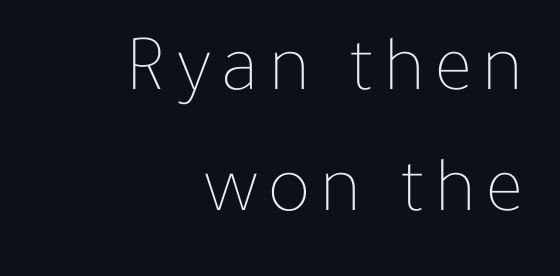
{"italic": "no", "bold": "no", "weight": "thin", "width": "normal", "stroke_contrast": "low", "x_height": "medium", "monospaced": "no", "underline": "no", "align": "right", "line_spacing": "normal", "line_spacing_ratio": 1.51, "glyph_px": 80}
